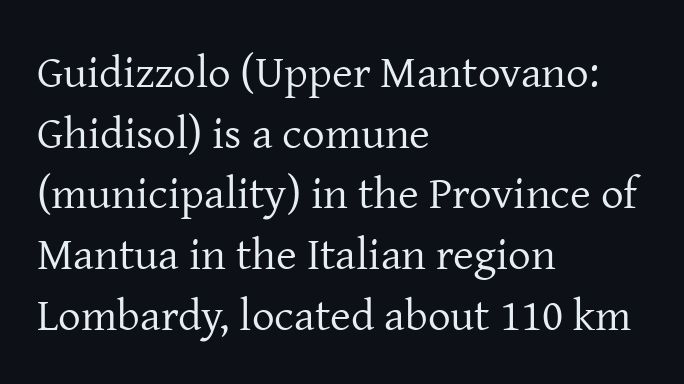
There is no visible air inserted between adjacent glyphs. The typesetter chose a ragged-right arrangement here. A typesetter would call this proportional, since set widths differ per character. Honestly, the row spacing looks completely unremarkable. Does the lettering tilt? It doesn't — this is upright.
